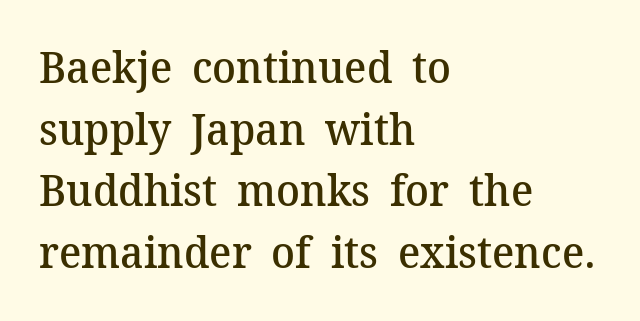
The glyphs in this specimen are seriffed. Nothing unusual about the tracking: characters are spaced as the font intends. Short and long lines alike share a common starting point at left. Vertical strokes here are truly vertical. Only glyphs here, with clear space below each row. Heft: intermediate — a semibold.
